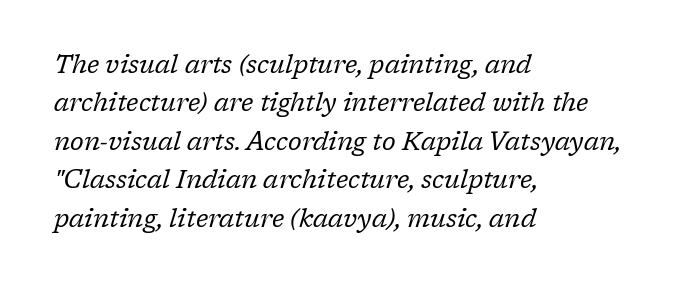
Style check: oblique. Characters follow at the spacing the type designer built in. The text block is weighted toward the left margin, trailing off unevenly rightward. No word sits above an underline.
